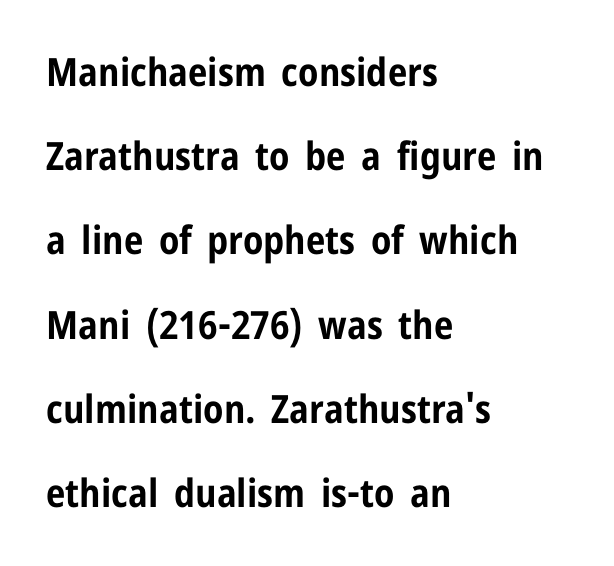
The image shows 39 px bold, condensed sans-serif type, upright; set left-aligned, loose line spacing (2.16x), normal letter spacing, not underlined; low stroke contrast and a medium x-height.
